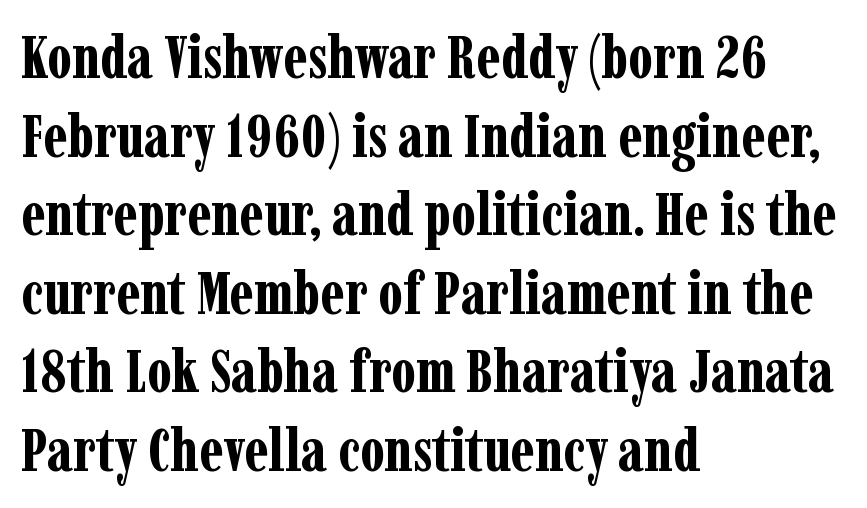
Q: Is the text bold? A: Yes.
Q: Is the text italic (slanted)? A: No, it is upright.
Q: Is the typeface a serif or a sans-serif typeface? A: Serif.
Q: Is the text underlined? A: No.
Q: How is the paragraph aligned? A: Left-aligned.
Q: Is the spacing between letters normal or unusually wide? A: Normal.
Q: Is the spacing between lines tight, normal or loose? A: Normal.
Q: Width (condensed, normal, or wide)? A: Condensed.
Q: Stroke contrast? A: Low.
Q: x-height? A: Medium.
Q: Monospaced? A: No.
